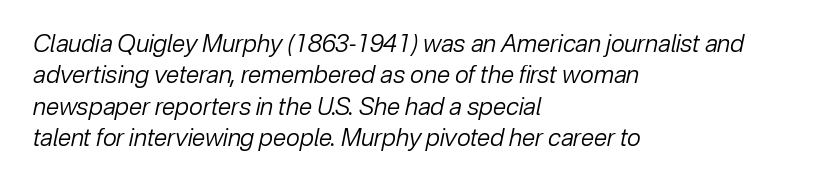
The image shows 24 px text type, italic (leaning right); set left-aligned, normal line spacing (1.31x), normal letter spacing, not underlined.
